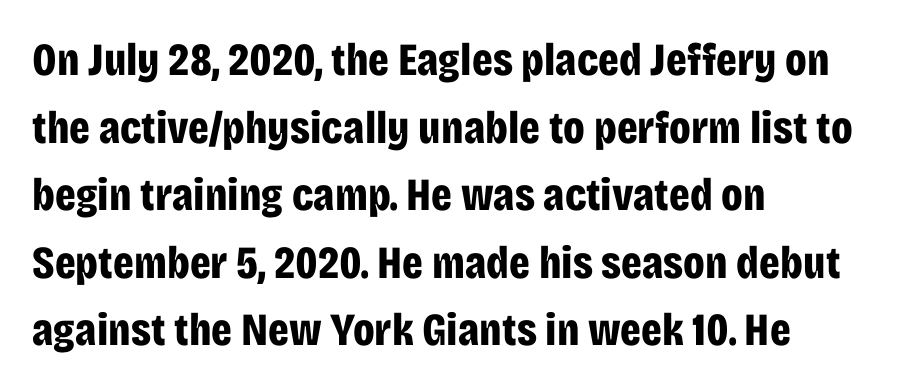
{"serif": "no", "italic": "no", "bold": "yes", "weight": "bold", "width": "condensed", "stroke_contrast": "low", "x_height": "large", "monospaced": "no", "underline": "no", "align": "left", "line_spacing": "normal", "line_spacing_ratio": 1.47, "letter_spacing": "normal", "letter_spacing_em": 0.0, "glyph_px": 46}
